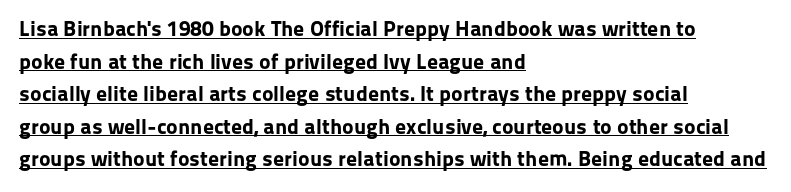
The glyphs are accompanied by a horizontal stroke just below them. Standard letterfit; no display-style spreading of the glyphs. The letters stand straight up with perfectly vertical stems. The lines sit at an ordinary, default distance from one another.
